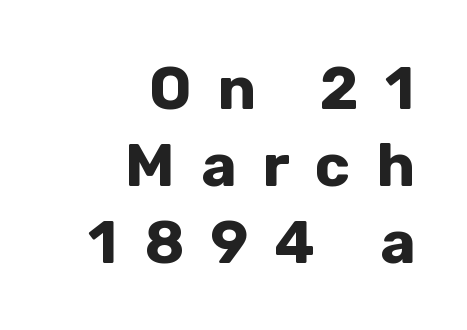
Q: Is the text bold? A: Yes.
Q: Is the text italic (slanted)? A: No, it is upright.
Q: Is the typeface a serif or a sans-serif typeface? A: Sans-serif.
Q: Is the text underlined? A: No.
Q: How is the paragraph aligned? A: Right-aligned.
Q: Is the spacing between letters normal or unusually wide? A: Unusually wide.
Q: Is the spacing between lines tight, normal or loose? A: Normal.
Q: Width (condensed, normal, or wide)? A: Normal.
Q: Stroke contrast? A: Low.
Q: x-height? A: Medium.
Q: Monospaced? A: No.
